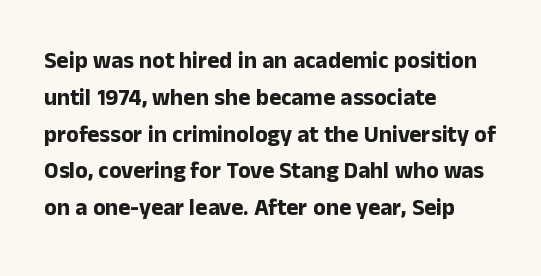
{"italic": "no", "bold": "yes", "underline": "no", "align": "left", "line_spacing": "normal", "line_spacing_ratio": 1.6, "letter_spacing": "normal", "letter_spacing_em": 0.0, "glyph_px": 23}
